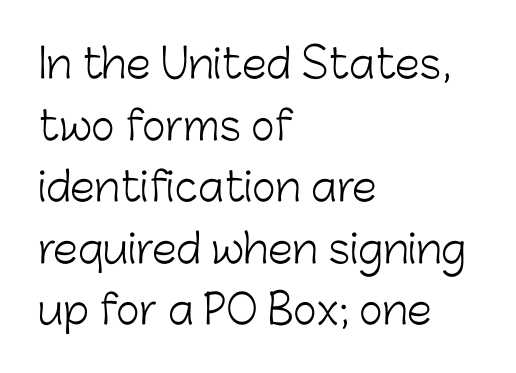
The image shows 40 px light sans-serif type, upright; set left-aligned, normal line spacing (1.54x), normal letter spacing, not underlined; low stroke contrast and a medium x-height.
